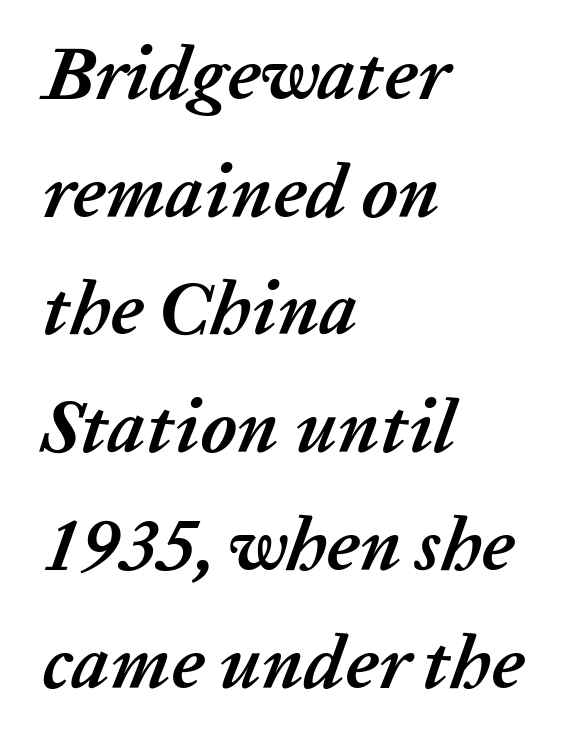
The image shows 75 px semibold type, italic (leaning right); set left-aligned, normal line spacing (1.57x), normal letter spacing, not underlined; low stroke contrast and a medium x-height.
